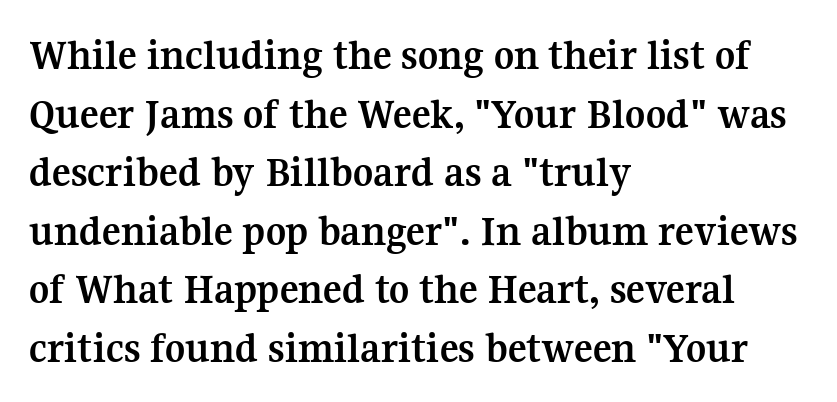
The image shows 44 px semibold serif type, upright; set left-aligned, normal line spacing (1.33x), normal letter spacing, not underlined; medium stroke contrast and a medium x-height.
